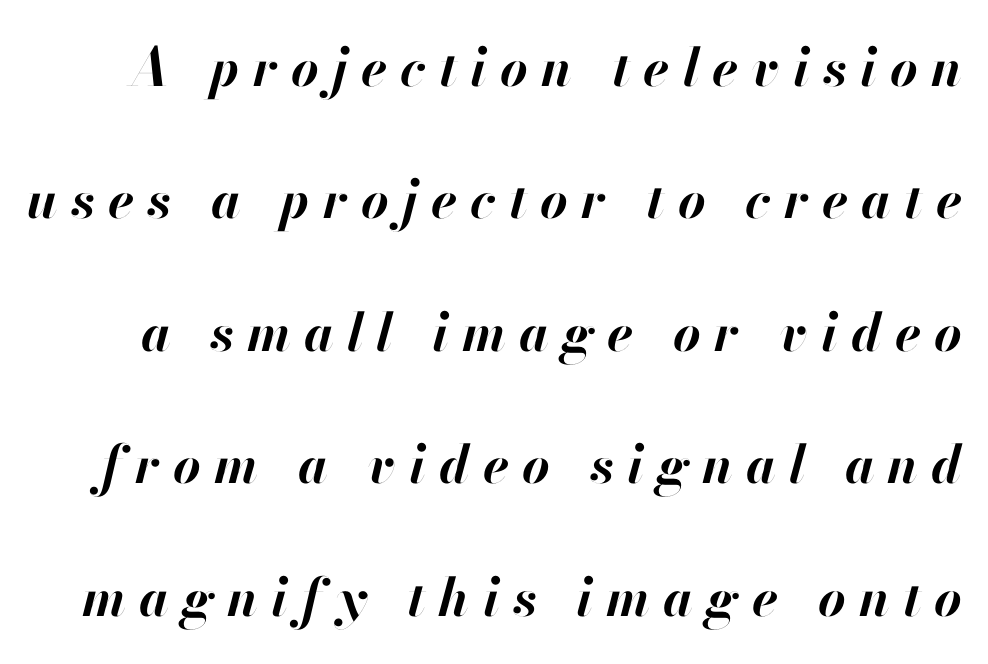
{"italic": "yes", "lean": "right", "slant_degrees": 13, "bold": "yes", "weight": "bold", "width": "normal", "stroke_contrast": "high", "x_height": "small", "monospaced": "no", "underline": "no", "line_spacing": "loose", "line_spacing_ratio": 2.5, "letter_spacing": "wide", "letter_spacing_em": 0.25, "glyph_px": 53}
